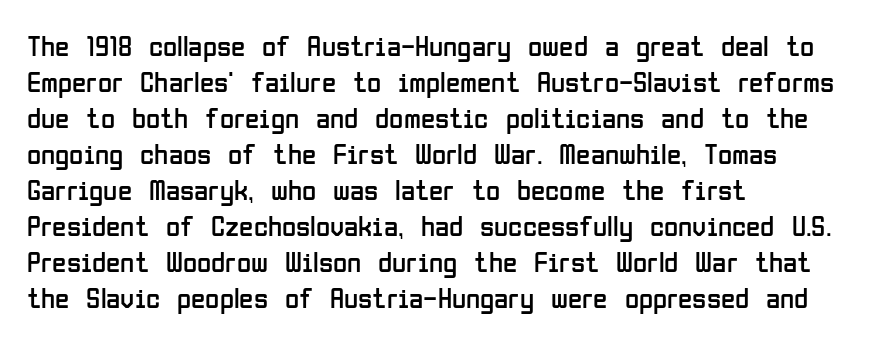
The image shows 29 px regular-weight, condensed sans-serif type, upright; set left-aligned, line spacing 1.24x, normal letter spacing, not underlined; low stroke contrast and a medium x-height.
